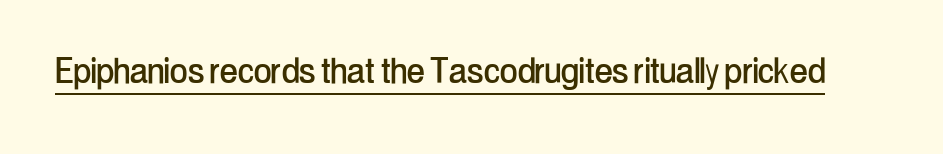
Q: Is the text italic (slanted)? A: No, it is upright.
Q: Is the typeface a serif or a sans-serif typeface? A: Sans-serif.
Q: Is the text underlined? A: Yes.
Q: Is the spacing between letters normal or unusually wide? A: Normal.
Q: Width (condensed, normal, or wide)? A: Condensed.
Q: Stroke contrast? A: Low.
Q: x-height? A: Medium.
Q: Monospaced? A: No.
